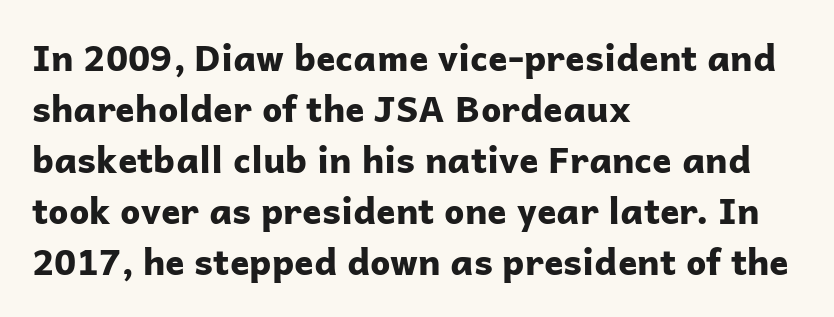
The type family on display is of the sans-serif kind. The rows are spaced the way most documents space them. Check under the words: just untouched page. Caption: multi-line text, flush left, ragged right. These lines are rendered in a variable-pitch font. In terms of posture, this sample is upright.
